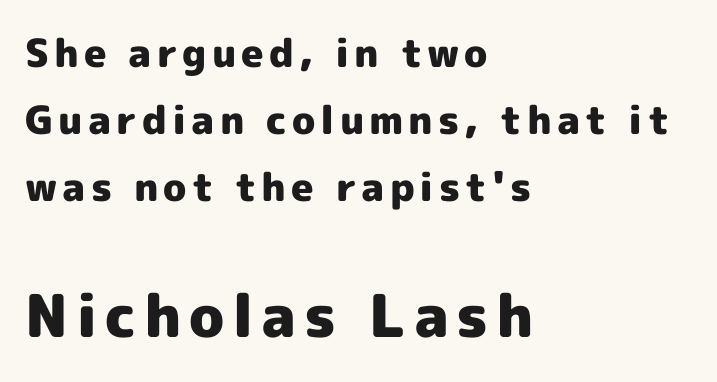
Q: Is the text bold? A: Yes.
Q: Is the text italic (slanted)? A: No, it is upright.
Q: Is the typeface a serif or a sans-serif typeface? A: Sans-serif.
Q: Is the text underlined? A: No.
Q: How is the paragraph aligned? A: Left-aligned.
Q: Which block of text is set in a larger size, the first (top) or the second (bottom)? A: The second (bottom) one.
Q: Width (condensed, normal, or wide)? A: Normal.
Q: x-height? A: Medium.
Q: Monospaced? A: No.
